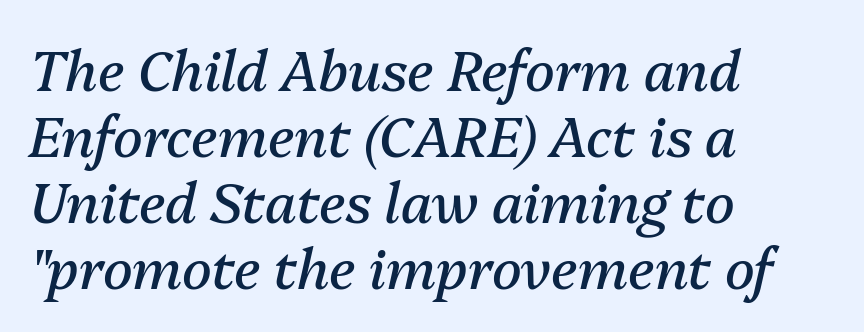
Q: Is the text bold? A: No.
Q: Is the text italic (slanted)? A: Yes, it leans right by about 13 degrees.
Q: Is the text underlined? A: No.
Q: How is the paragraph aligned? A: Left-aligned.
Q: Is the spacing between letters normal or unusually wide? A: Normal.
Q: Width (condensed, normal, or wide)? A: Normal.
Q: Stroke contrast? A: Medium.
Q: x-height? A: Medium.
Q: Monospaced? A: No.
